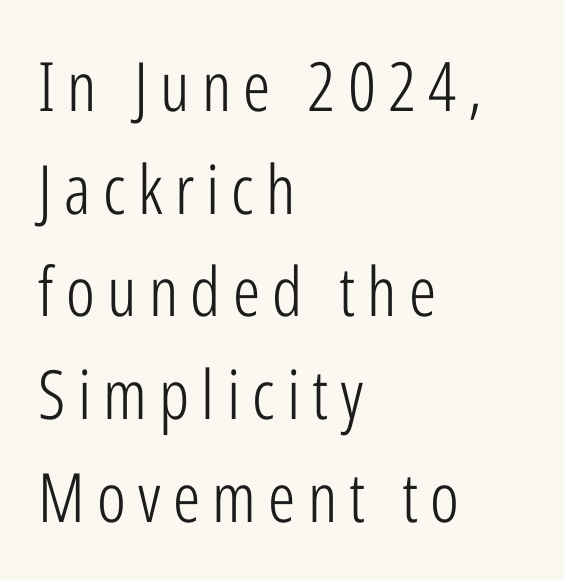
{"serif": "no", "italic": "no", "bold": "no", "weight": "light", "width": "condensed", "stroke_contrast": "low", "x_height": "medium", "monospaced": "no", "underline": "no", "align": "left", "line_spacing": "normal", "line_spacing_ratio": 1.51, "glyph_px": 68}
